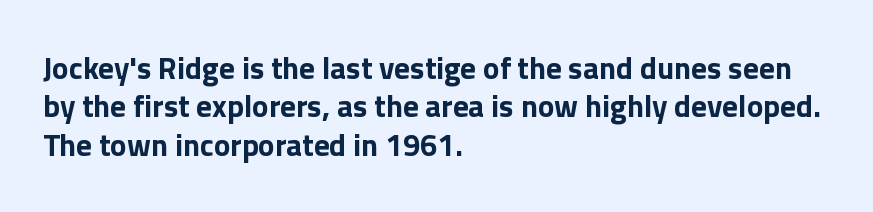
{"serif": "no", "italic": "no", "bold": "yes", "weight": "bold", "width": "normal", "x_height": "medium", "monospaced": "no", "underline": "no", "align": "left", "line_spacing_ratio": 1.24, "letter_spacing": "normal", "letter_spacing_em": 0.0, "glyph_px": 31}
